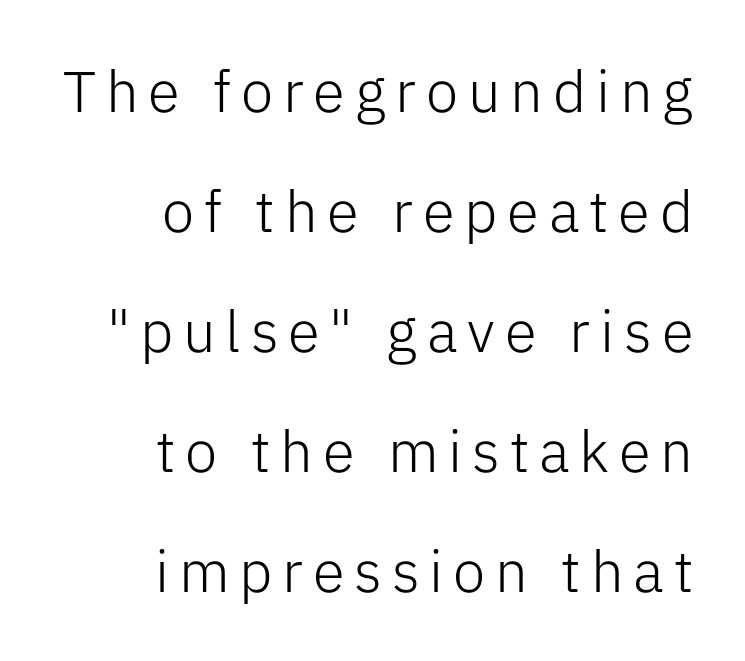
Each row of text sits above clean, open space. Character widths vary here, with narrow letters taking less room than wide ones. This is roman type, the default non-slanted kind. The rendering uses a large line-height, opening up the rows. The text was rendered using a sans face with plain stroke endings. The letterforms sit at book weight or below.
